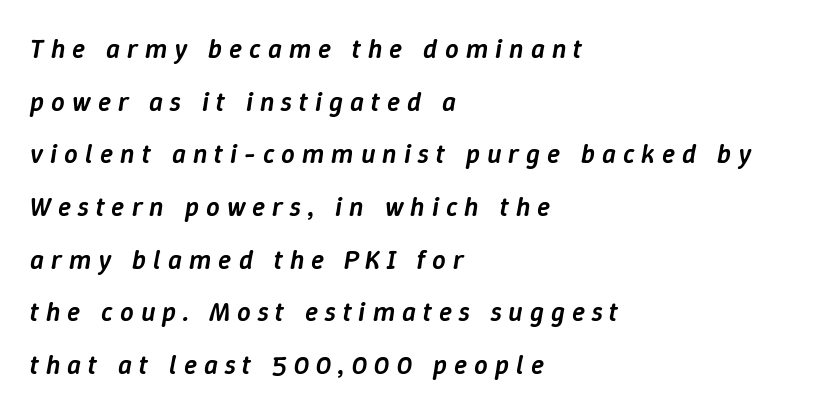
Vertical spacing — loose. The face used here is a semibold: visibly heavier than regular, lighter than bold. A typesetter would mark this as italic. Is the block centered? No — it sits flush against the left margin. Between one letter and the next there's a generous, obvious gap. Decoration check: the copy has no underline.
